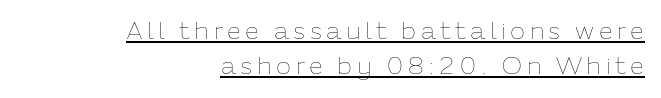
The lettering stays uniformly vertical, giving the passage a roman look. The lines sit at an ordinary, default distance from one another. The specimen includes a rule beneath the text block's lines. The typesetter chose a ragged-left arrangement here. Ink coverage per letter is moderate at most.
